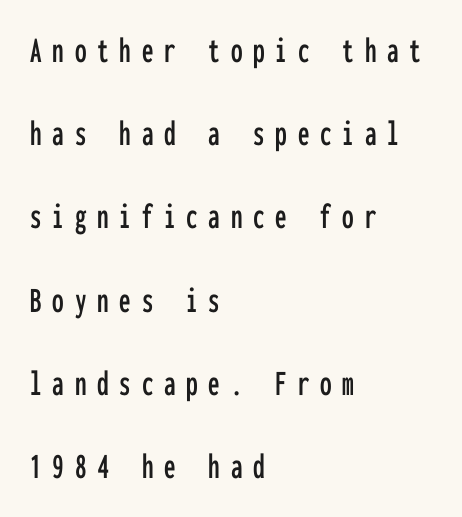
Q: Is the text italic (slanted)? A: No, it is upright.
Q: Is the typeface a serif or a sans-serif typeface? A: Sans-serif.
Q: Is the text underlined? A: No.
Q: How is the paragraph aligned? A: Left-aligned.
Q: Is the spacing between letters normal or unusually wide? A: Unusually wide.
Q: Is the spacing between lines tight, normal or loose? A: Loose.
Q: Width (condensed, normal, or wide)? A: Condensed.
Q: Stroke contrast? A: Low.
Q: x-height? A: Medium.
Q: Monospaced? A: Yes.
